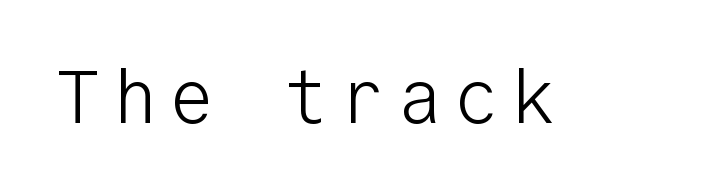
The image shows 75 px light sans-serif type, upright, monospaced; set not underlined; low stroke contrast and a medium x-height.
